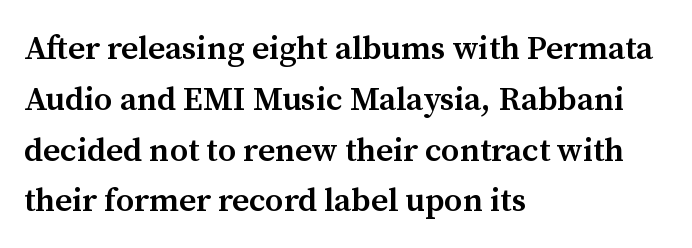
{"serif": "yes", "italic": "no", "bold": "semi", "weight": "semibold", "width": "normal", "stroke_contrast": "medium", "x_height": "medium", "monospaced": "no", "underline": "no", "align": "left", "line_spacing": "normal", "line_spacing_ratio": 1.54, "letter_spacing": "normal", "letter_spacing_em": 0.0, "glyph_px": 33}
